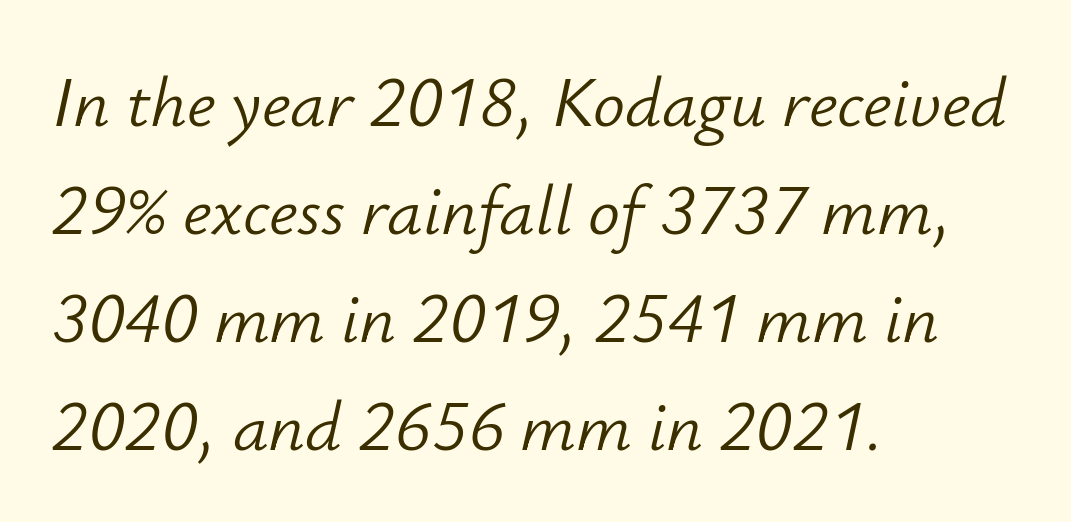
Q: Is the text bold? A: No.
Q: Is the text italic (slanted)? A: Yes, it leans right by about 12 degrees.
Q: Is the text underlined? A: No.
Q: How is the paragraph aligned? A: Left-aligned.
Q: Is the spacing between letters normal or unusually wide? A: Normal.
Q: Is the spacing between lines tight, normal or loose? A: Normal.
Q: Width (condensed, normal, or wide)? A: Normal.
Q: Stroke contrast? A: Low.
Q: x-height? A: Small.
Q: Monospaced? A: No.
